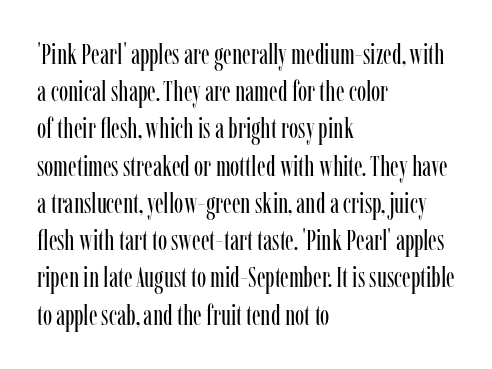
The image shows 28 px regular-weight, condensed serif type, upright; set left-aligned, normal line spacing (1.33x), normal letter spacing, not underlined; low stroke contrast and a medium x-height.
